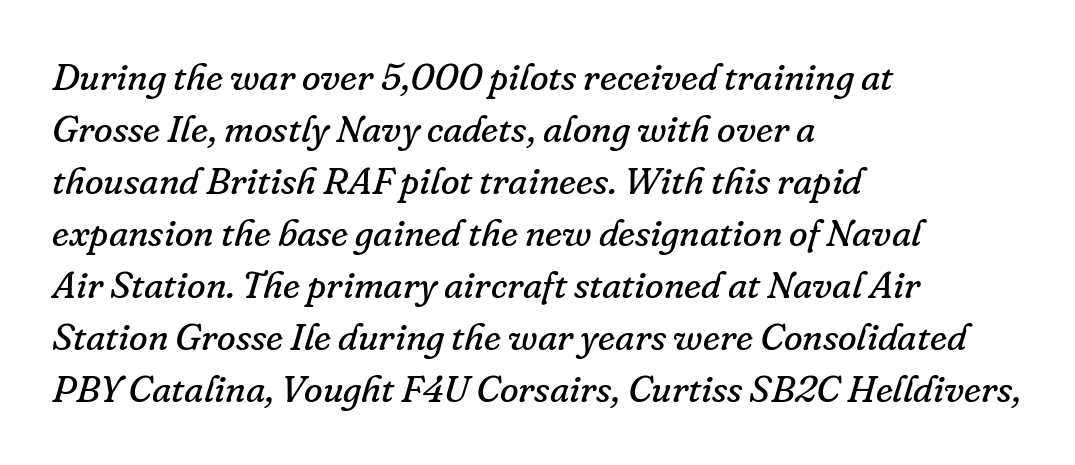
Characters follow at the spacing the type designer built in. Posture: slanted. The foot of each line stays bare and open. No letter is thick-stroked: the sample isn't bold. The text was rendered using a seriffed face with decorative stroke endings.
